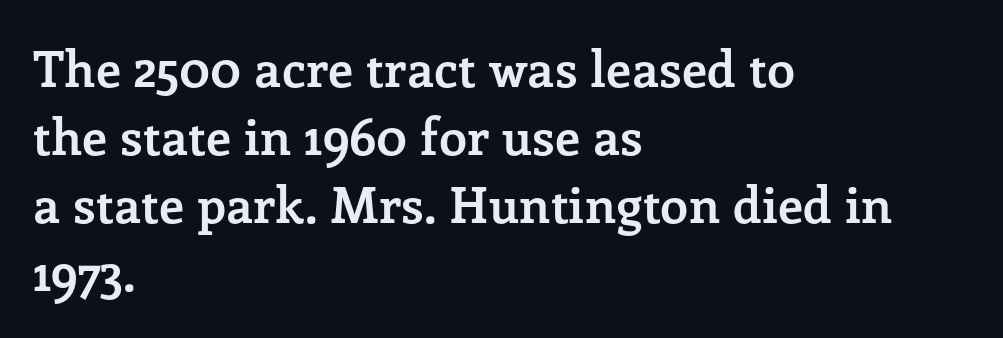
{"serif": "yes", "italic": "no", "bold": "yes", "weight": "semibold", "width": "normal", "stroke_contrast": "low", "x_height": "medium", "monospaced": "no", "underline": "no", "align": "left", "line_spacing": "normal", "line_spacing_ratio": 1.36, "letter_spacing": "normal", "letter_spacing_em": 0.0, "glyph_px": 50}
